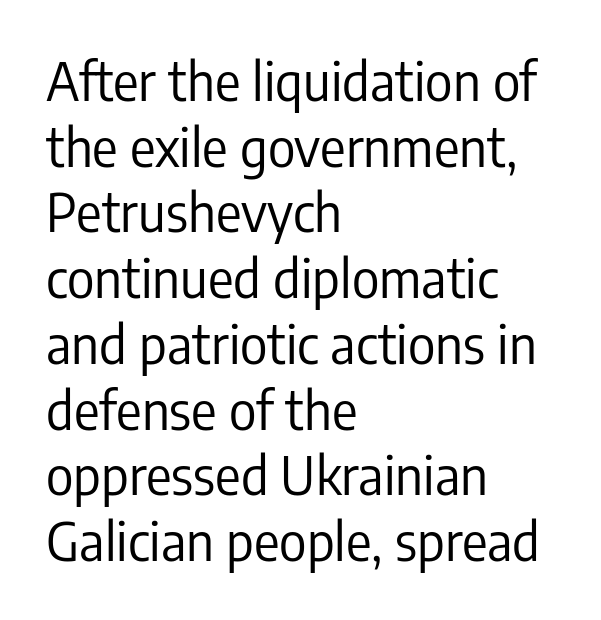
{"serif": "no", "italic": "no", "bold": "no", "weight": "regular", "width": "condensed", "stroke_contrast": "low", "x_height": "medium", "monospaced": "no", "underline": "no", "align": "left", "line_spacing_ratio": 1.24, "letter_spacing": "normal", "letter_spacing_em": 0.0, "glyph_px": 53}
